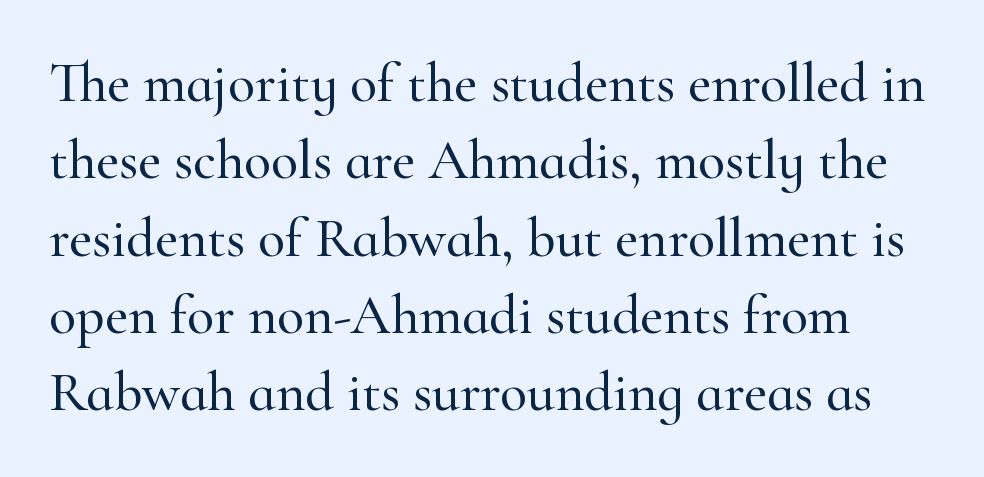
The glyphs in this specimen are seriffed. Here the designer chose a conventional face with non-uniform glyph widths. Posture: straight, roman, zero tilt. Unmarked baselines from the first word to the last. Notice how descenders clear the ascenders below comfortably — that's standard leading.
